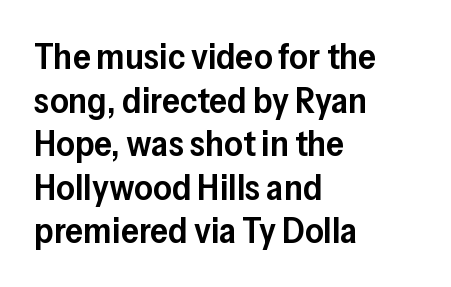
{"serif": "no", "italic": "no", "bold": "semi", "weight": "semibold", "width": "normal", "stroke_contrast": "low", "x_height": "medium", "monospaced": "no", "underline": "no", "align": "left", "line_spacing_ratio": 1.21, "letter_spacing": "normal", "letter_spacing_em": 0.0, "glyph_px": 36}
